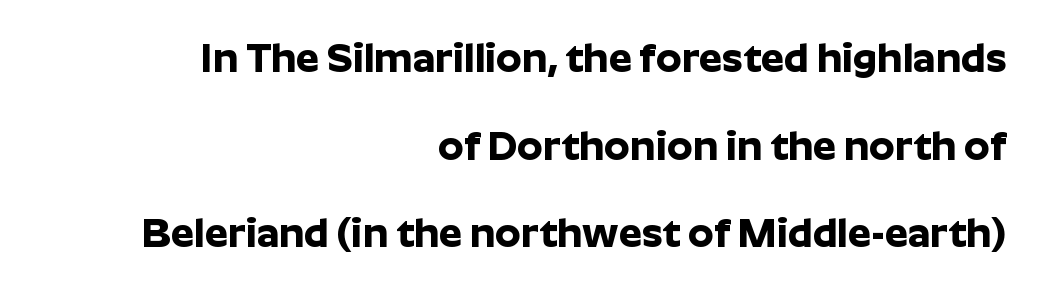
The image shows 41 px bold sans-serif type, upright; set right-aligned, loose line spacing (2.14x), normal letter spacing, not underlined; low stroke contrast and a medium x-height.
